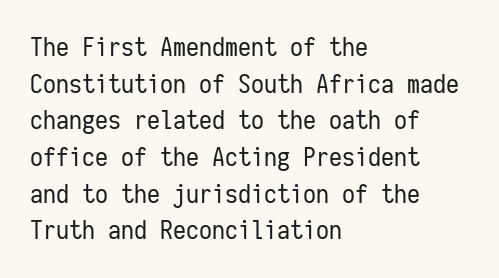
Q: Is the text bold? A: No.
Q: Is the text italic (slanted)? A: No, it is upright.
Q: Is the text underlined? A: No.
Q: How is the paragraph aligned? A: Left-aligned.
Q: Is the spacing between letters normal or unusually wide? A: Normal.
Q: Is the spacing between lines tight, normal or loose? A: Normal.
